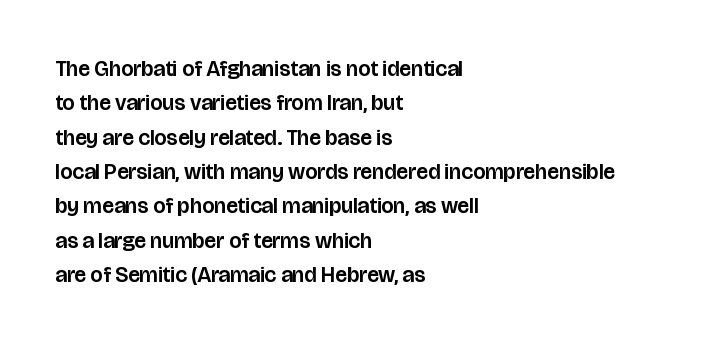
The image shows 22 px text type, upright; set left-aligned, normal line spacing (1.56x), normal letter spacing, not underlined.
